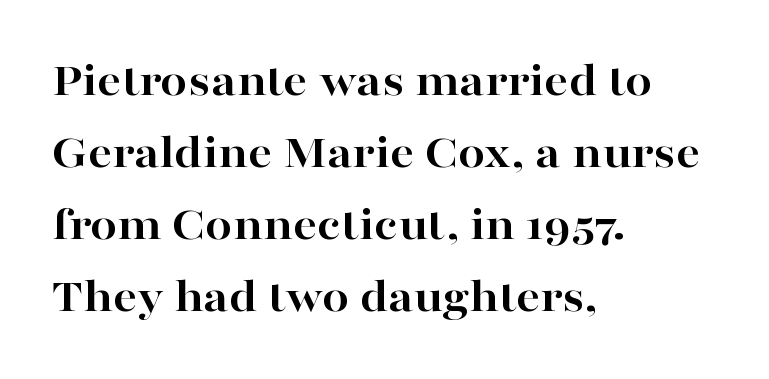
When letters stand straight like this, we call the style roman or upright. Does the copy run flush right? No — it runs flush left. Varying glyph widths throughout — classic text-font behaviour. Line spacing here is normal. Strokes here are thick enough to call this a true bold. The type family on display is of the serif kind.
